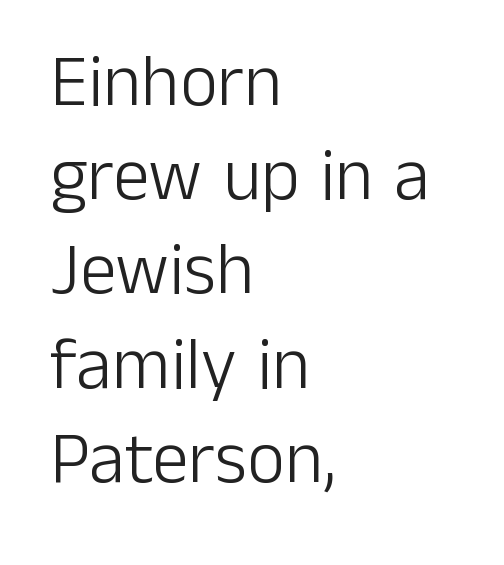
Q: Is the text bold? A: No.
Q: Is the text italic (slanted)? A: No, it is upright.
Q: Is the typeface a serif or a sans-serif typeface? A: Sans-serif.
Q: Is the text underlined? A: No.
Q: How is the paragraph aligned? A: Left-aligned.
Q: Is the spacing between letters normal or unusually wide? A: Normal.
Q: Is the spacing between lines tight, normal or loose? A: Normal.
Q: Width (condensed, normal, or wide)? A: Normal.
Q: Stroke contrast? A: Low.
Q: x-height? A: Medium.
Q: Monospaced? A: No.
